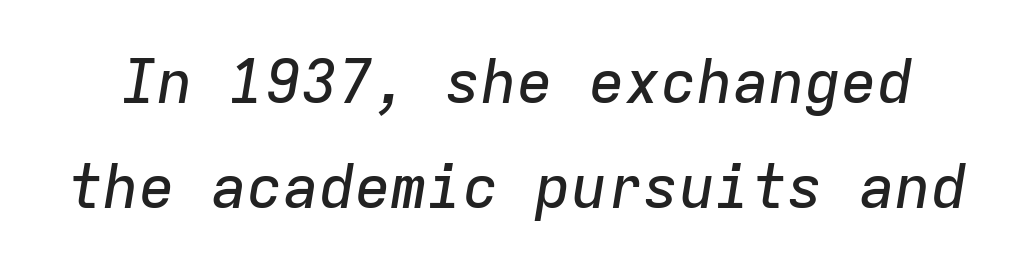
Q: Is the text italic (slanted)? A: Yes, it leans right by about 9 degrees.
Q: Is the text underlined? A: No.
Q: Is the spacing between letters normal or unusually wide? A: Normal.
Q: Width (condensed, normal, or wide)? A: Normal.
Q: Stroke contrast? A: Low.
Q: x-height? A: Medium.
Q: Monospaced? A: Yes.
